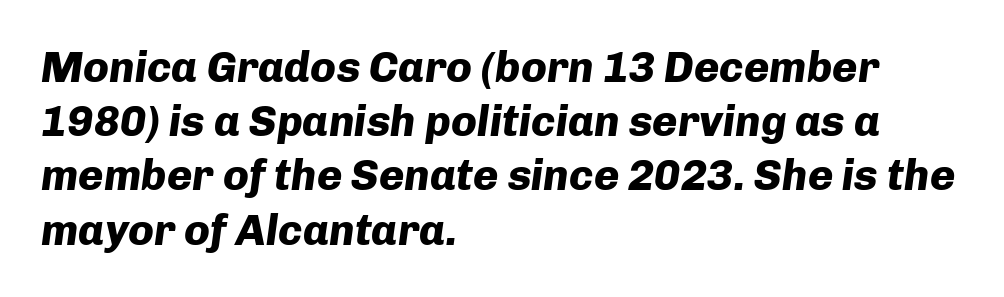
Q: Is the text bold? A: Yes.
Q: Is the text italic (slanted)? A: Yes, it leans right by about 8 degrees.
Q: Is the text underlined? A: No.
Q: How is the paragraph aligned? A: Left-aligned.
Q: Is the spacing between letters normal or unusually wide? A: Normal.
Q: Is the spacing between lines tight, normal or loose? A: Normal.
Q: Width (condensed, normal, or wide)? A: Normal.
Q: Stroke contrast? A: Low.
Q: x-height? A: Medium.
Q: Monospaced? A: No.
